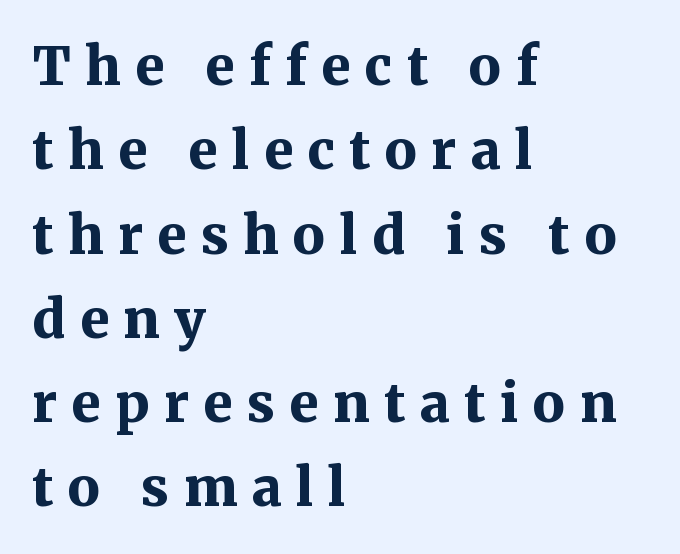
The image shows 53 px bold serif type, upright; set left-aligned, normal line spacing (1.59x), unusually wide letter spacing (+0.27 em), not underlined; medium stroke contrast and a medium x-height.
